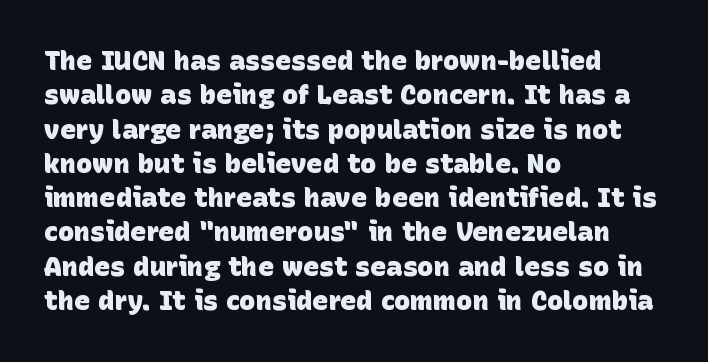
Q: Is the text bold? A: Yes.
Q: Is the text underlined? A: No.
Q: How is the paragraph aligned? A: Left-aligned.
Q: Is the spacing between letters normal or unusually wide? A: Normal.
Q: Is the spacing between lines tight, normal or loose? A: Normal.
